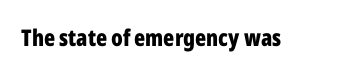
{"italic": "no", "bold": "yes", "underline": "no", "letter_spacing": "normal", "letter_spacing_em": 0.0, "glyph_px": 23}
